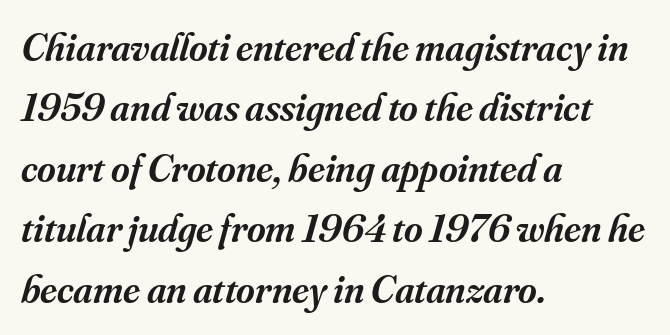
{"serif": "yes", "italic": "yes", "lean": "right", "slant_degrees": 16, "bold": "semi", "weight": "semibold", "width": "normal", "stroke_contrast": "medium", "x_height": "small", "monospaced": "no", "underline": "no", "align": "left", "line_spacing": "normal", "line_spacing_ratio": 1.51, "letter_spacing": "normal", "letter_spacing_em": 0.0, "glyph_px": 40}
